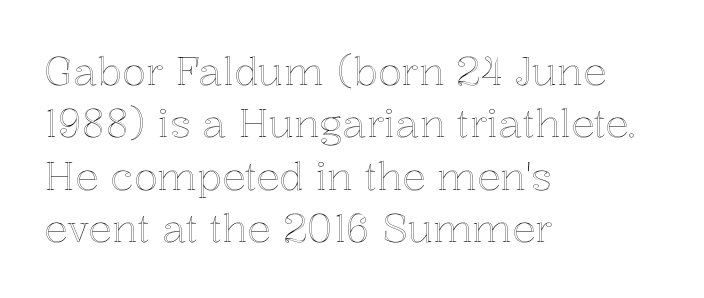
The letters advance in unequal steps, a hallmark of proportional type. Letters rest on an invisible, unmarked baseline. Alignment: flush left. Notice how descenders clear the ascenders below comfortably — that's standard leading. Tall strokes in this sample are plumb rather than angled.
